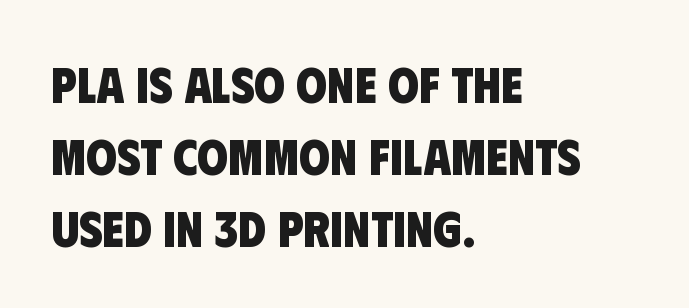
{"serif": "no", "bold": "yes", "weight": "heavy", "width": "condensed", "stroke_contrast": "low", "x_height": "large", "monospaced": "no", "underline": "no", "align": "left", "line_spacing": "normal", "line_spacing_ratio": 1.44, "letter_spacing": "normal", "letter_spacing_em": 0.0, "glyph_px": 50}
